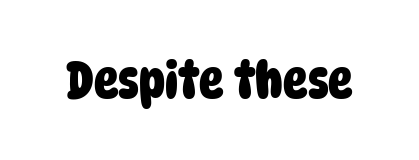
{"serif": "no", "bold": "yes", "weight": "heavy", "width": "condensed", "stroke_contrast": "low", "x_height": "large", "monospaced": "no", "underline": "no", "letter_spacing": "normal", "letter_spacing_em": 0.0, "glyph_px": 51}
